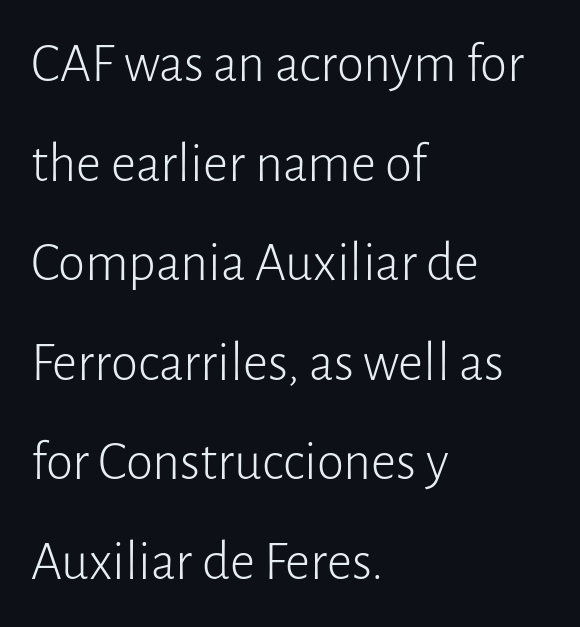
{"serif": "no", "italic": "no", "bold": "no", "weight": "light", "width": "normal", "stroke_contrast": "low", "x_height": "medium", "monospaced": "no", "underline": "no", "align": "left", "line_spacing_ratio": 1.81, "letter_spacing": "normal", "letter_spacing_em": 0.0, "glyph_px": 55}
